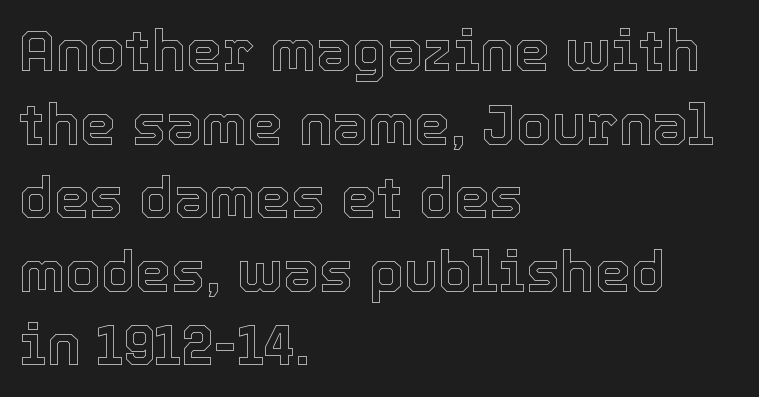
The image shows 57 px text type, upright; set left-aligned, normal line spacing (1.29x), normal letter spacing, not underlined; a medium x-height.
